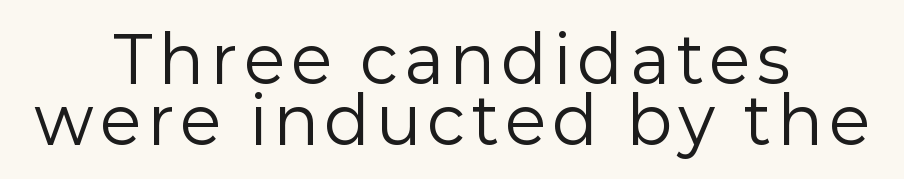
Q: Is the text bold? A: No.
Q: Is the text italic (slanted)? A: No, it is upright.
Q: Is the typeface a serif or a sans-serif typeface? A: Sans-serif.
Q: Is the text underlined? A: No.
Q: How is the paragraph aligned? A: Centered.
Q: Is the spacing between lines tight, normal or loose? A: Tight.
Q: Width (condensed, normal, or wide)? A: Normal.
Q: Stroke contrast? A: Low.
Q: x-height? A: Medium.
Q: Monospaced? A: No.
